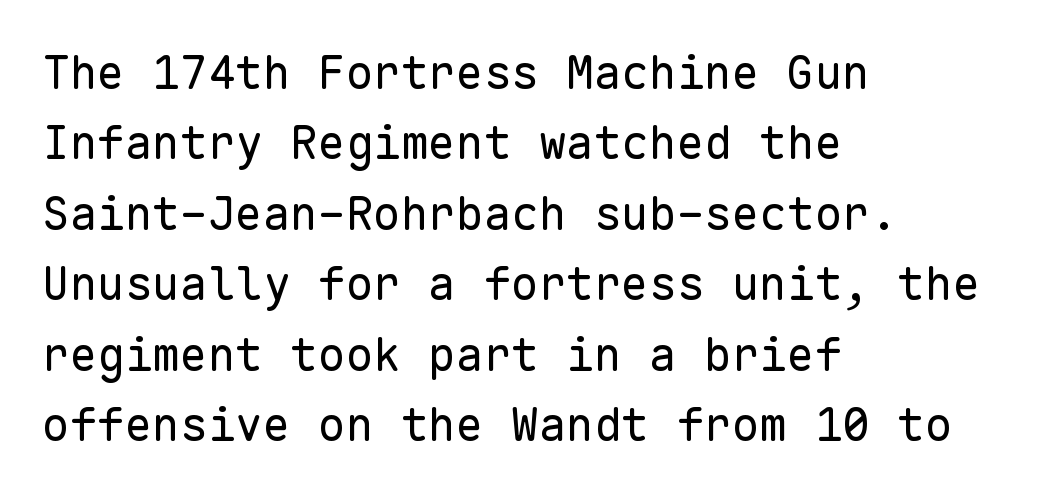
The image shows 46 px regular-weight sans-serif type, upright, monospaced; set left-aligned, normal line spacing (1.53x), normal letter spacing, not underlined; low stroke contrast and a medium x-height.
